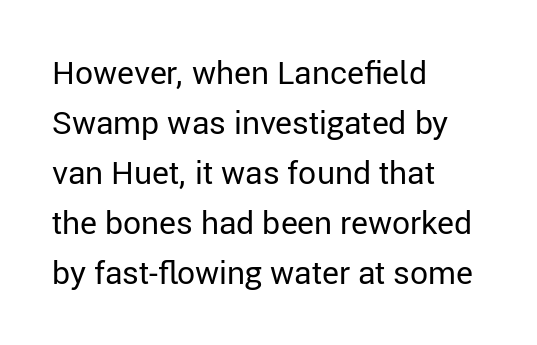
The image shows 32 px regular-weight sans-serif type, upright; set left-aligned, normal line spacing (1.56x), normal letter spacing, not underlined; low stroke contrast and a medium x-height.
